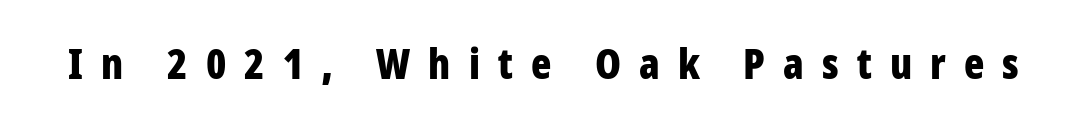
Q: Is the text bold? A: Yes.
Q: Is the text italic (slanted)? A: No, it is upright.
Q: Is the typeface a serif or a sans-serif typeface? A: Sans-serif.
Q: Is the text underlined? A: No.
Q: Is the spacing between letters normal or unusually wide? A: Unusually wide.
Q: Width (condensed, normal, or wide)? A: Condensed.
Q: Stroke contrast? A: Low.
Q: x-height? A: Medium.
Q: Monospaced? A: No.
